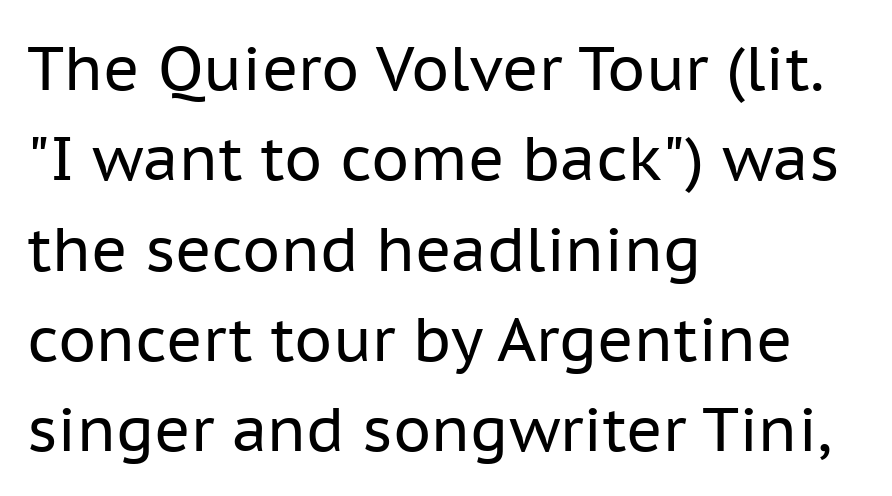
The ragged edge is on the right, which tells us the setting is flush left. The passage shown is typeset with a sans-serif family. Proportional: the letters do not fall into vertical columns. Here the glyphs are tracked normally, forming tight word shapes. The face looks like a standard text weight, possibly lighter. Italic: no, the glyphs are upright roman.
